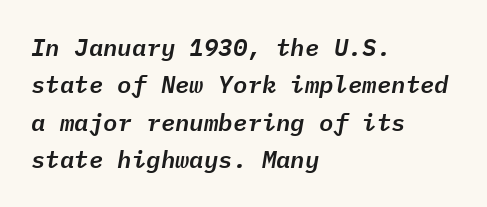
A normal amount of white space separates one row of letters from the next. Observe the ordinary spacing: letters are neighbours, not strangers. Quick note: underline off. Designer's note — italics engaged. Each line starts at the same left margin while the right side varies.
